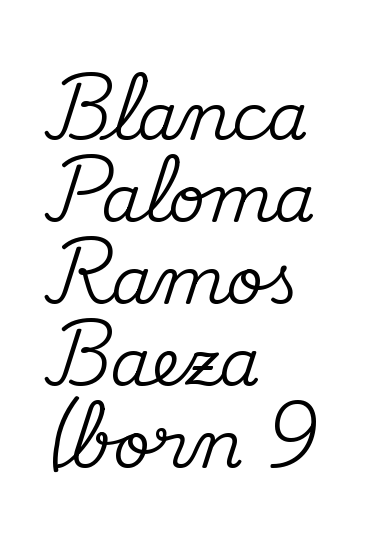
Q: Is the text italic (slanted)? A: Yes.
Q: Is the typeface a serif or a sans-serif typeface? A: Serif.
Q: Is the text underlined? A: No.
Q: How is the paragraph aligned? A: Left-aligned.
Q: Is the spacing between letters normal or unusually wide? A: Normal.
Q: Is the spacing between lines tight, normal or loose? A: Normal.
Q: Width (condensed, normal, or wide)? A: Normal.
Q: Stroke contrast? A: Medium.
Q: x-height? A: Small.
Q: Monospaced? A: No.
